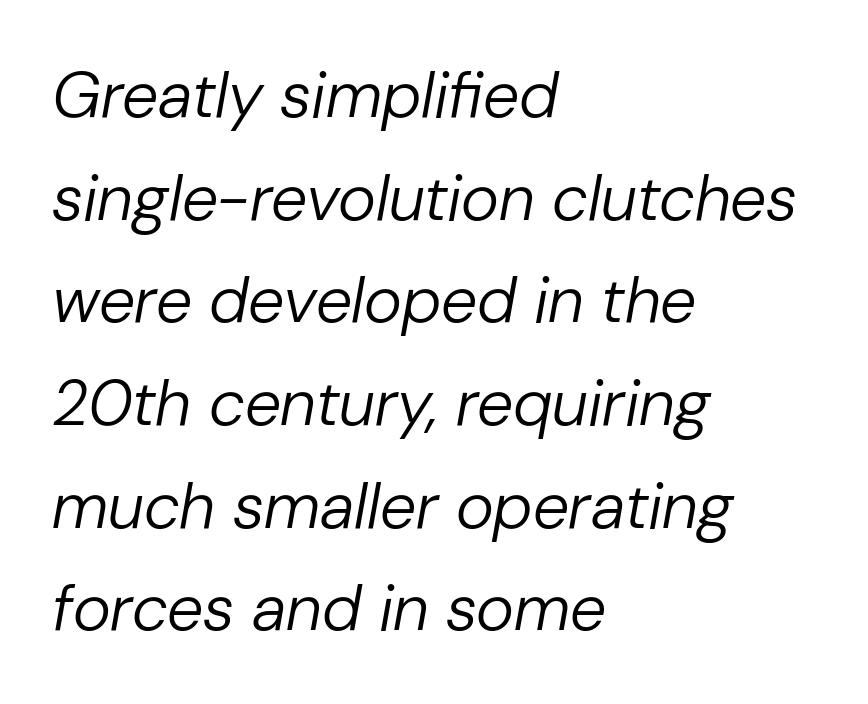
Would a proofreader flag this as italicized? Yes. The rows are spaced the way most documents space them. Notice how the passage keeps a crisp vertical edge on the left only. The tracking reads as untouched default to a designer's eye. Honestly, there is no underline to notice here at all. The cut favours lightness, reaching ordinary text weight at its darkest.
